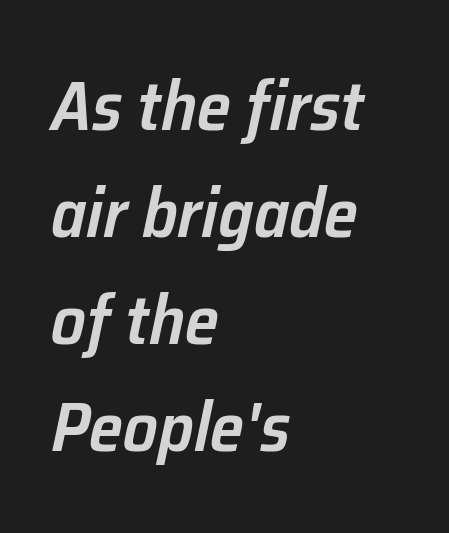
Q: Is the text bold? A: Semi-bold.
Q: Is the text italic (slanted)? A: Yes, it leans right by about 12 degrees.
Q: Is the text underlined? A: No.
Q: How is the paragraph aligned? A: Left-aligned.
Q: Is the spacing between letters normal or unusually wide? A: Normal.
Q: Is the spacing between lines tight, normal or loose? A: Normal.
Q: Width (condensed, normal, or wide)? A: Normal.
Q: Stroke contrast? A: Low.
Q: x-height? A: Medium.
Q: Monospaced? A: No.
